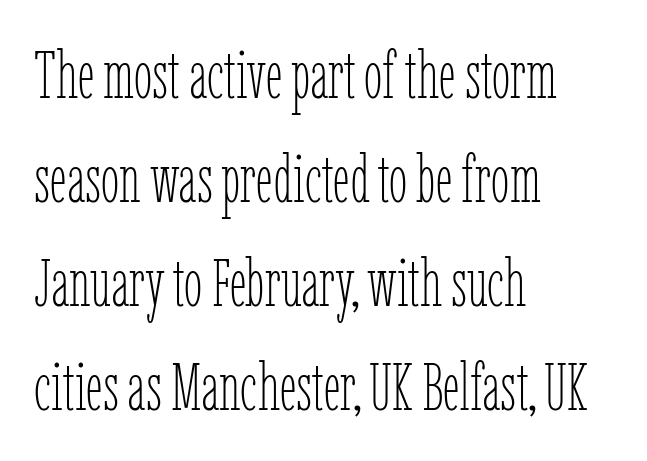
{"italic": "no", "bold": "no", "weight": "thin", "width": "condensed", "stroke_contrast": "low", "x_height": "medium", "monospaced": "no", "underline": "no", "align": "left", "line_spacing": "normal", "line_spacing_ratio": 1.55, "letter_spacing": "normal", "letter_spacing_em": 0.0, "glyph_px": 67}
